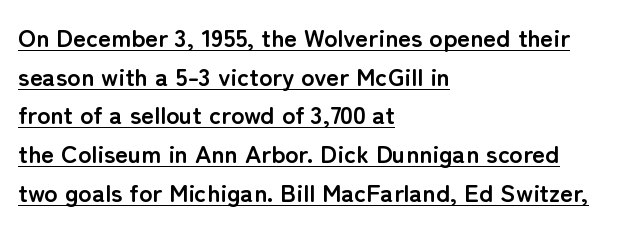
{"italic": "no", "bold": "yes", "underline": "yes", "align": "left", "line_spacing": "normal", "line_spacing_ratio": 1.55, "letter_spacing": "normal", "letter_spacing_em": 0.0, "glyph_px": 25}
